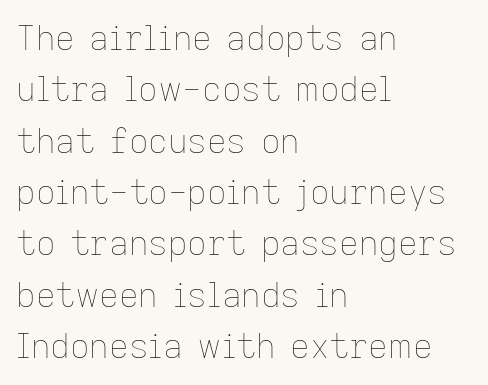
Leftover space on each line is placed entirely after the last word. Students, observe: this is what conventionally led text looks like. Quick note: underline off. The type sits square on the baseline with zero lean. The font sits on the lighter half of the weight spectrum, regular included. The rendering keeps characters at their native spacing.
